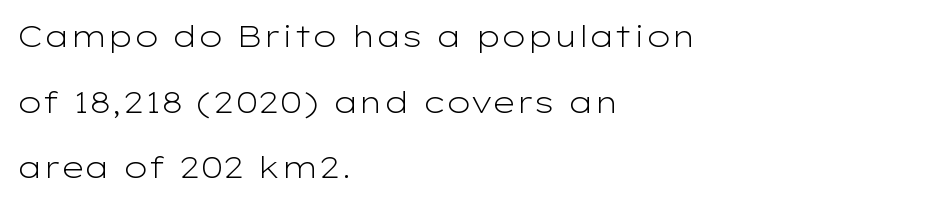
The image shows 30 px light, wide sans-serif type, upright; set left-aligned, loose line spacing (2.19x), normal letter spacing, not underlined; low stroke contrast and a medium x-height.
